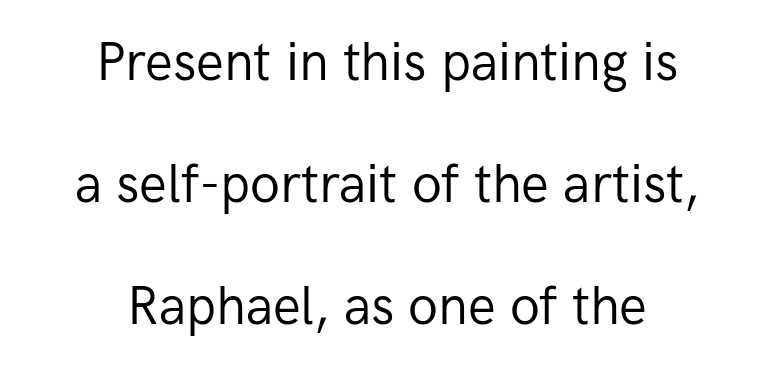
The image shows 52 px regular-weight sans-serif type, upright; set centered, loose line spacing (2.35x), normal letter spacing, not underlined; low stroke contrast and a medium x-height.
